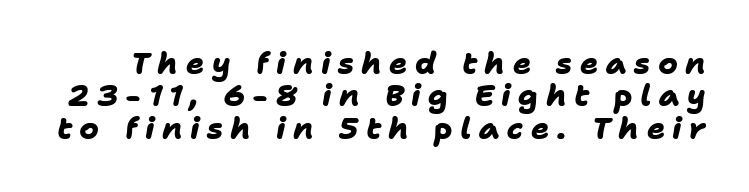
{"serif": "no", "bold": "yes", "weight": "heavy", "width": "normal", "stroke_contrast": "low", "x_height": "medium", "monospaced": "no", "underline": "no", "line_spacing": "tight", "line_spacing_ratio": 1.08, "letter_spacing": "wide", "letter_spacing_em": 0.25, "glyph_px": 30}
